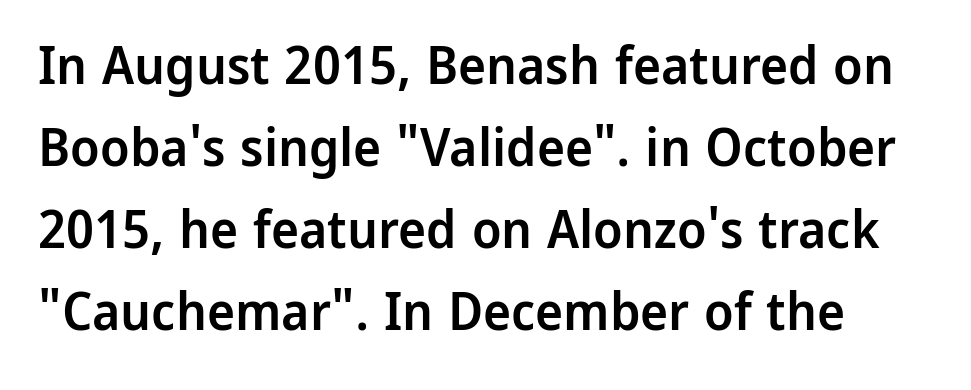
Q: Is the text bold? A: Semi-bold.
Q: Is the text italic (slanted)? A: No, it is upright.
Q: Is the typeface a serif or a sans-serif typeface? A: Sans-serif.
Q: Is the text underlined? A: No.
Q: Is the spacing between letters normal or unusually wide? A: Normal.
Q: Is the spacing between lines tight, normal or loose? A: Normal.
Q: Width (condensed, normal, or wide)? A: Normal.
Q: Stroke contrast? A: Low.
Q: x-height? A: Medium.
Q: Monospaced? A: No.
